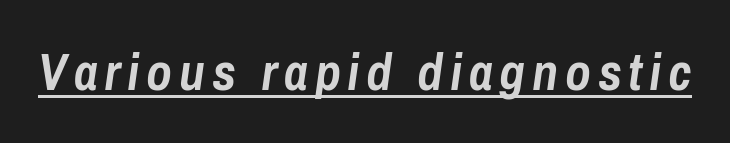
Does the weight exceed regular? Yes, all the way to bold. Compared with undecorated copy, this sample adds a rule below the words. These lines were composed using italics. Do the characters align in a grid? No, the font is proportional.
